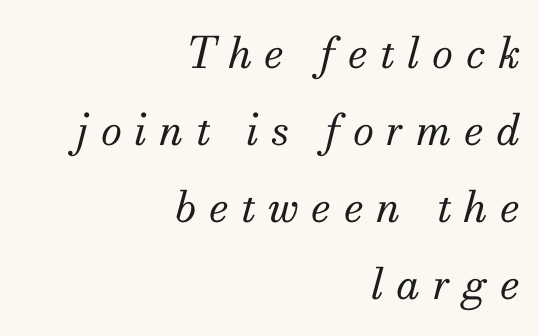
{"serif": "yes", "italic": "yes", "lean": "right", "slant_degrees": 13, "bold": "no", "weight": "regular", "width": "normal", "stroke_contrast": "medium", "x_height": "small", "monospaced": "no", "underline": "no", "align": "right", "line_spacing_ratio": 1.79, "letter_spacing": "wide", "letter_spacing_em": 0.29, "glyph_px": 43}
